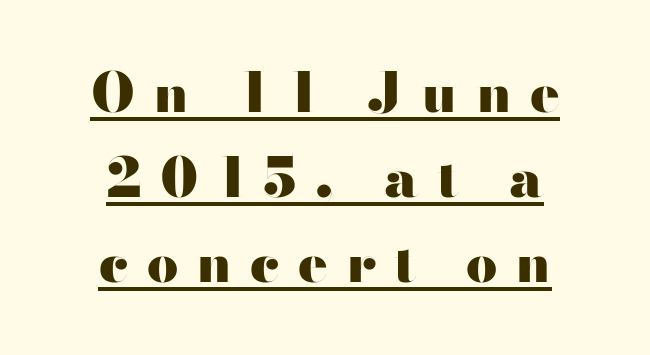
Q: Is the text bold? A: Yes.
Q: Is the text italic (slanted)? A: No, it is upright.
Q: Is the typeface a serif or a sans-serif typeface? A: Sans-serif.
Q: Is the text underlined? A: Yes.
Q: How is the paragraph aligned? A: Centered.
Q: Is the spacing between letters normal or unusually wide? A: Unusually wide.
Q: Is the spacing between lines tight, normal or loose? A: Normal.
Q: Width (condensed, normal, or wide)? A: Wide.
Q: Stroke contrast? A: High.
Q: x-height? A: Small.
Q: Monospaced? A: No.
